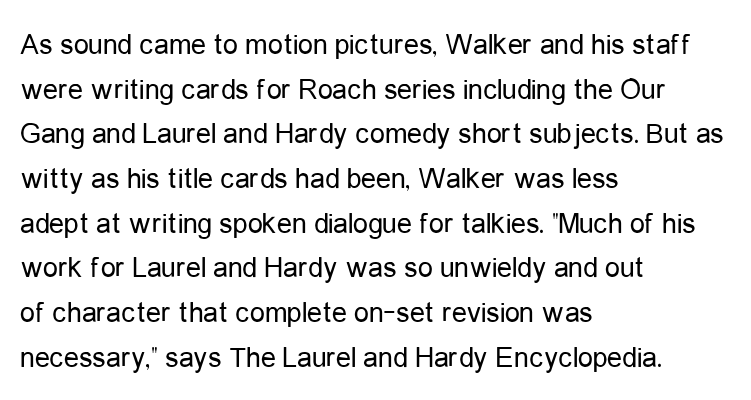
The image shows 30 px regular-weight, condensed sans-serif type, upright; set left-aligned, normal line spacing (1.49x), normal letter spacing, not underlined; low stroke contrast and a medium x-height.
